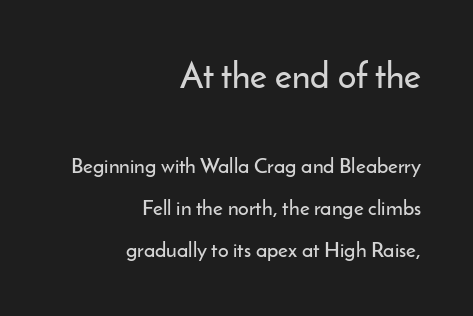
The tracking reads as untouched default to a designer's eye. Every character sits straight up, as roman type does. One glance says open: line gaps are wider than usual. You could not count columns in this text — the font is proportionally spaced. The gap between lines stays unmarked.
